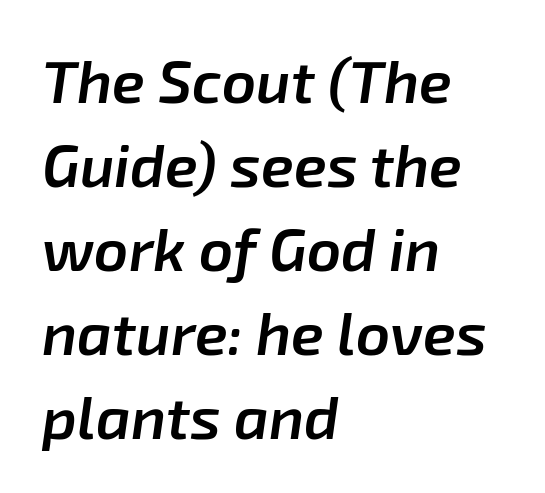
The words here are not underlined. Here the designer chose a conventional face with non-uniform glyph widths. This block has exactly the height ordinary leading produces. This is oblique type, the kind used for emphasis or titles.
